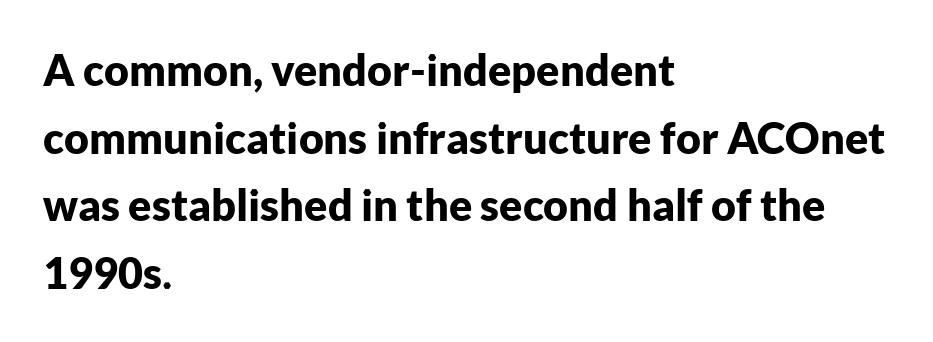
Q: Is the text bold? A: Yes.
Q: Is the text italic (slanted)? A: No, it is upright.
Q: Is the typeface a serif or a sans-serif typeface? A: Sans-serif.
Q: Is the text underlined? A: No.
Q: How is the paragraph aligned? A: Left-aligned.
Q: Is the spacing between letters normal or unusually wide? A: Normal.
Q: Is the spacing between lines tight, normal or loose? A: Normal.
Q: Width (condensed, normal, or wide)? A: Normal.
Q: Stroke contrast? A: Low.
Q: x-height? A: Medium.
Q: Monospaced? A: No.
